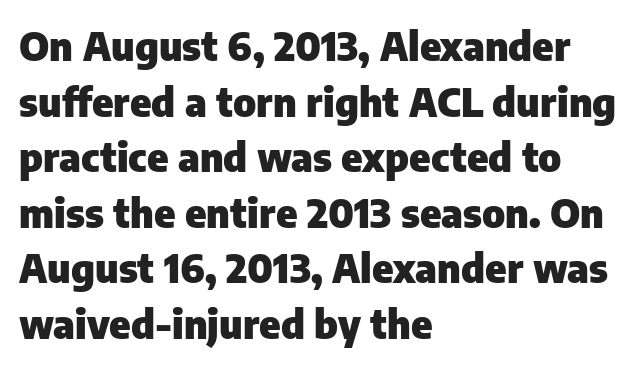
The image shows 40 px heavy sans-serif type, upright; set left-aligned, normal line spacing (1.39x), normal letter spacing, not underlined; low stroke contrast and a medium x-height.
